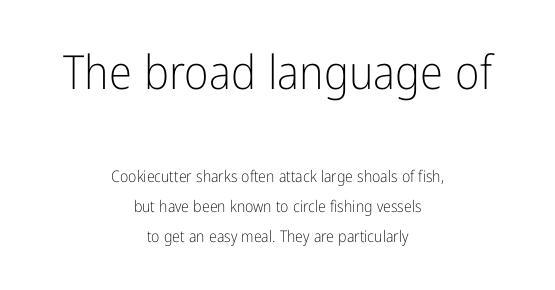
{"serif": "no", "italic": "no", "bold": "no", "weight": "light", "width": "condensed", "stroke_contrast": "low", "x_height": "medium", "monospaced": "no", "underline": "no", "align": "center", "line_spacing_ratio": 1.88, "letter_spacing": "normal", "letter_spacing_em": 0.0, "larger_block": "first", "size_ratio": 2.94, "glyph_px": 47}
